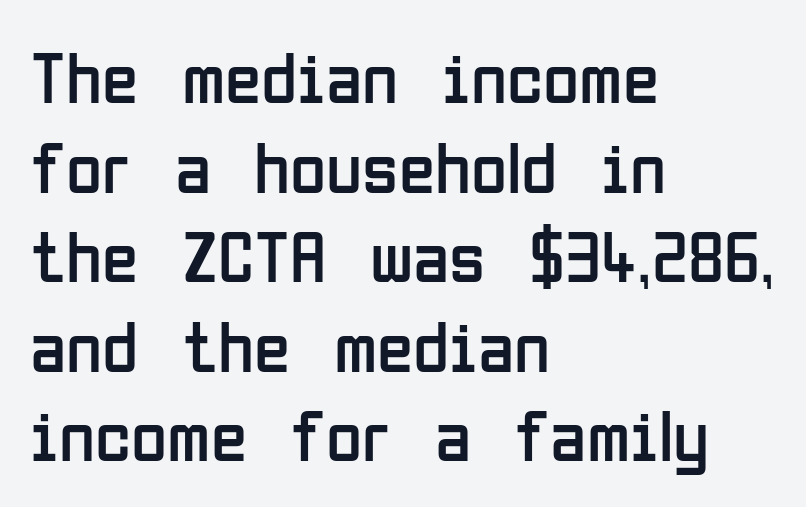
The letters stand straight up with perfectly vertical stems. Reading down the block, your eye returns to a fixed left position each line. Do the characters align in a grid? No, the font is proportional. Does the type have serifs? No, each stem ends abruptly. Anything drawn beneath the words? Only blank space.
